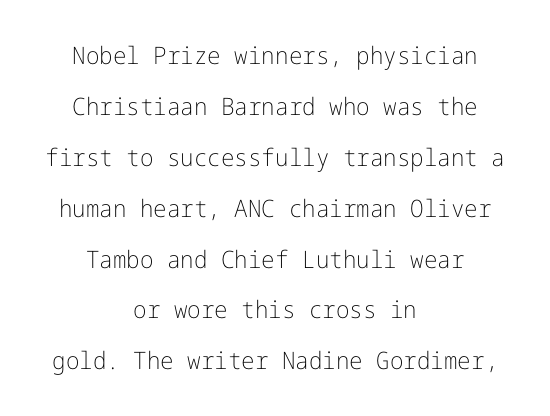
Regarding leading, the lines here are spaced well apart. Quick note: underline off. The weight tops out at a normal text grade. In terms of letterspacing, this is plain default setting. The paragraph has two soft edges and a firm central axis. It's the straight-up-and-down kind of type.
